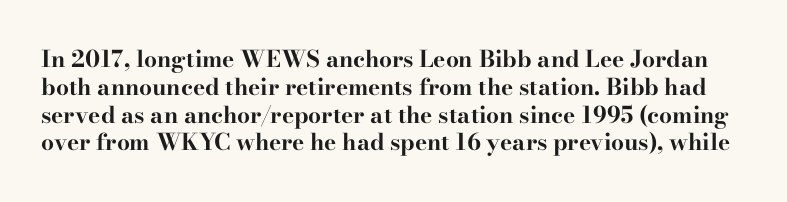
The image shows 23 px bold type, upright; set line spacing 1.21x, normal letter spacing, not underlined.
